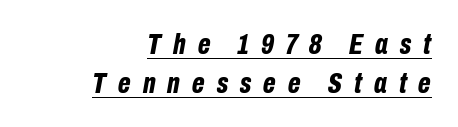
{"italic": "yes", "lean": "right", "slant_degrees": 10, "bold": "yes", "weight": "bold", "width": "condensed", "stroke_contrast": "low", "x_height": "medium", "monospaced": "no", "underline": "yes", "align": "right", "line_spacing": "normal", "line_spacing_ratio": 1.29, "letter_spacing": "wide", "letter_spacing_em": 0.4, "glyph_px": 30}
